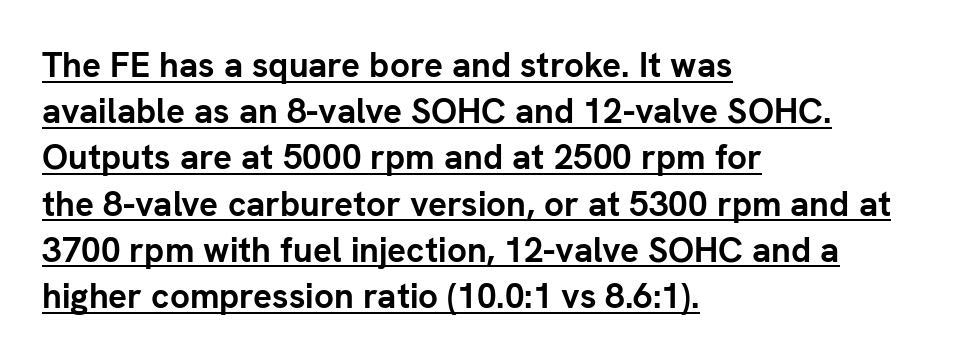
The font's upright variant was chosen for this text. This is underlined copy, the kind a proofreader might mark for attention. The leading is moderate, giving the passage an even texture. Character widths vary here, with narrow letters taking less room than wide ones. Typesetter's note: full bold, strokes at maximum text heaviness. This rendering employs a face without finishing strokes, i.e., a sans-serif.
